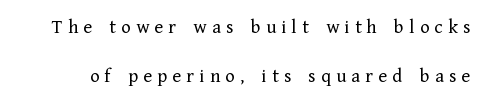
{"italic": "no", "bold": "no", "underline": "no", "line_spacing": "loose", "line_spacing_ratio": 2.44, "letter_spacing": "wide", "letter_spacing_em": 0.26, "glyph_px": 20}
